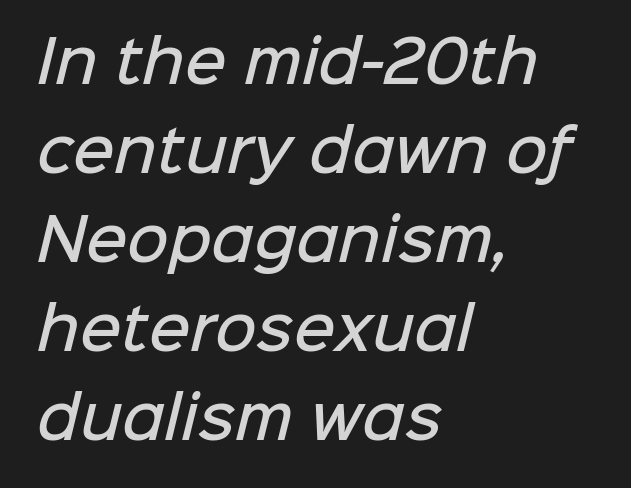
{"serif": "no", "bold": "semi", "weight": "semibold", "width": "normal", "stroke_contrast": "low", "x_height": "medium", "monospaced": "no", "underline": "no", "align": "left", "line_spacing": "normal", "line_spacing_ratio": 1.56, "letter_spacing": "normal", "letter_spacing_em": 0.0, "glyph_px": 57}
